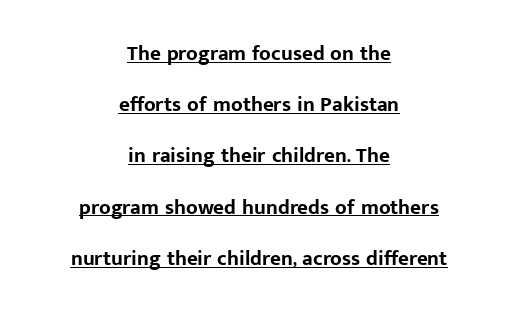
Short note: letters normally spaced. Is the type bold? Yes — the strokes are clearly thick and heavy. These lines stack symmetrically, like a column narrowing and widening about its center. Every word sits above its own underline. The font's upright variant was chosen for this text. The space between consecutive lines is lavish.
